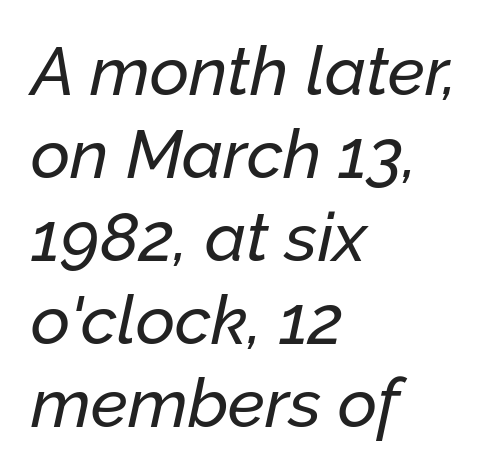
The image shows 68 px text type, italic (leaning right); set left-aligned, line spacing 1.22x, normal letter spacing, not underlined; low stroke contrast and a medium x-height.
